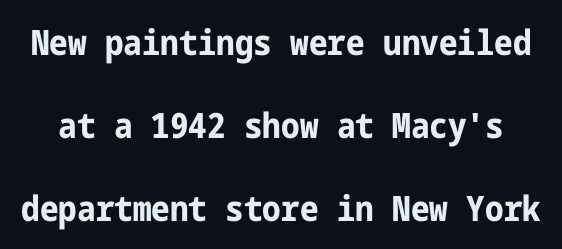
Q: Is the text bold? A: Yes.
Q: Is the text italic (slanted)? A: No, it is upright.
Q: Is the typeface a serif or a sans-serif typeface? A: Sans-serif.
Q: Is the text underlined? A: No.
Q: Is the spacing between letters normal or unusually wide? A: Normal.
Q: Is the spacing between lines tight, normal or loose? A: Loose.
Q: Width (condensed, normal, or wide)? A: Condensed.
Q: Stroke contrast? A: Low.
Q: x-height? A: Medium.
